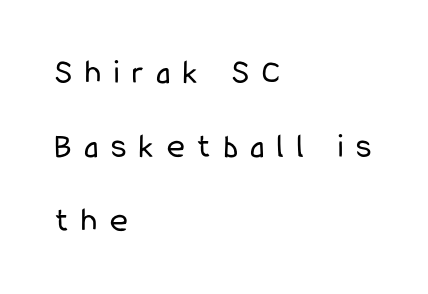
Q: Is the text bold? A: No.
Q: Is the text italic (slanted)? A: No, it is upright.
Q: Is the typeface a serif or a sans-serif typeface? A: Sans-serif.
Q: Is the text underlined? A: No.
Q: How is the paragraph aligned? A: Left-aligned.
Q: Is the spacing between letters normal or unusually wide? A: Unusually wide.
Q: Is the spacing between lines tight, normal or loose? A: Loose.
Q: Width (condensed, normal, or wide)? A: Condensed.
Q: Stroke contrast? A: Low.
Q: x-height? A: Medium.
Q: Monospaced? A: No.
